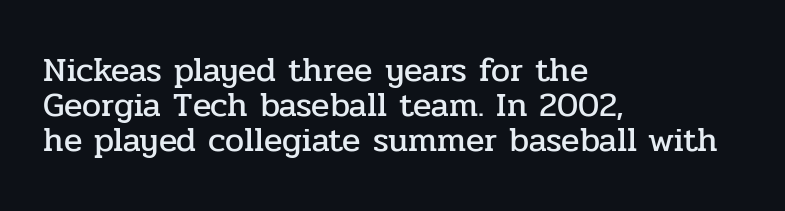
The rendering uses a small line-height, squeezing the rows. The type is set solid horizontally, with unmodified tracking. The string is rendered with underlining switched off. Proportional: the letters do not fall into vertical columns. In terms of letterform style, serifs are clearly present.
